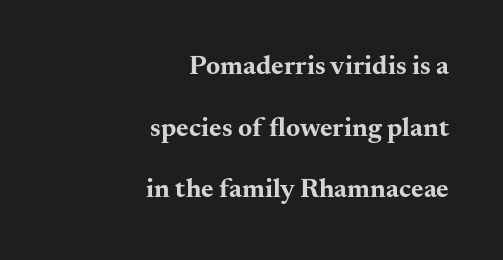
{"italic": "no", "bold": "yes", "underline": "no", "align": "right", "line_spacing": "loose", "line_spacing_ratio": 2.28, "letter_spacing": "normal", "letter_spacing_em": 0.0, "glyph_px": 27}
